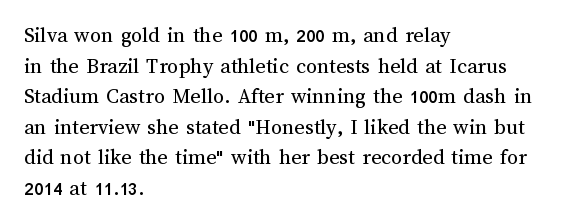
Here the glyphs are tracked normally, forming tight word shapes. This sample keeps an unexceptional amount of space between lines. Every character sits straight up, as roman type does. Each stroke keeps to a modest, everyday thickness or less. This rendering uses left alignment, leaving the right contour irregular. Descenders are the only things crossing below the line.
